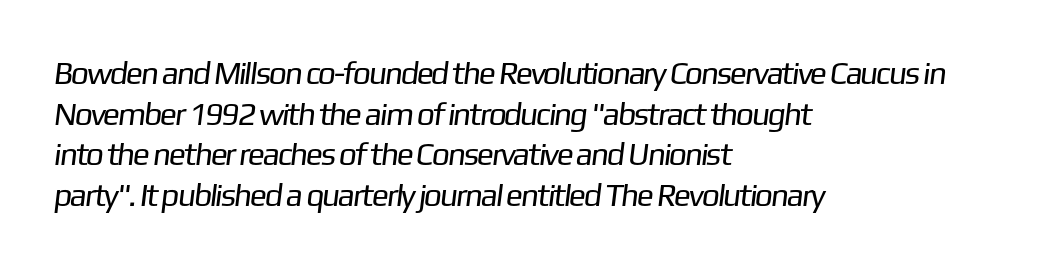
{"serif": "no", "bold": "no", "weight": "regular", "width": "normal", "stroke_contrast": "low", "x_height": "medium", "monospaced": "no", "underline": "no", "align": "left", "line_spacing": "normal", "line_spacing_ratio": 1.27, "letter_spacing": "normal", "letter_spacing_em": 0.0, "glyph_px": 32}
